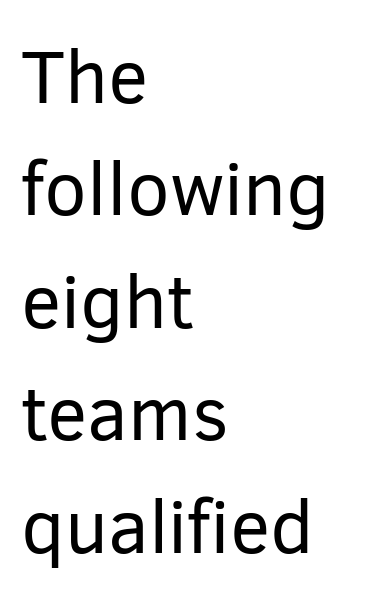
Q: Is the text bold? A: No.
Q: Is the text italic (slanted)? A: No, it is upright.
Q: Is the typeface a serif or a sans-serif typeface? A: Sans-serif.
Q: Is the text underlined? A: No.
Q: How is the paragraph aligned? A: Left-aligned.
Q: Is the spacing between letters normal or unusually wide? A: Normal.
Q: Is the spacing between lines tight, normal or loose? A: Normal.
Q: Width (condensed, normal, or wide)? A: Normal.
Q: Stroke contrast? A: Low.
Q: x-height? A: Medium.
Q: Monospaced? A: No.
